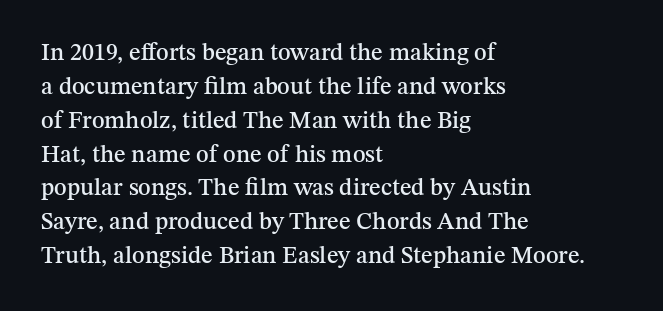
The image shows 24 px text type, upright; set left-aligned, normal line spacing (1.41x), normal letter spacing, not underlined.
